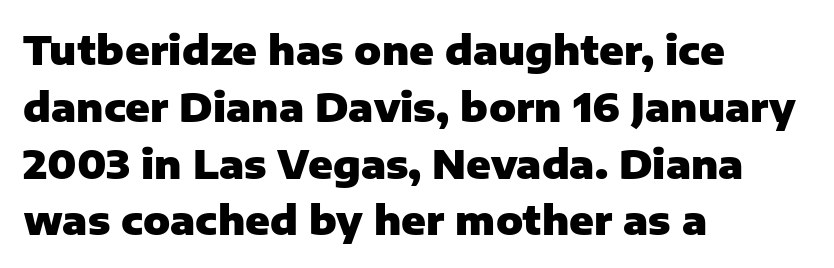
Q: Is the text bold? A: Yes.
Q: Is the text italic (slanted)? A: No, it is upright.
Q: Is the typeface a serif or a sans-serif typeface? A: Sans-serif.
Q: Is the text underlined? A: No.
Q: How is the paragraph aligned? A: Left-aligned.
Q: Is the spacing between letters normal or unusually wide? A: Normal.
Q: Is the spacing between lines tight, normal or loose? A: Normal.
Q: Width (condensed, normal, or wide)? A: Normal.
Q: Stroke contrast? A: Low.
Q: x-height? A: Medium.
Q: Monospaced? A: No.
